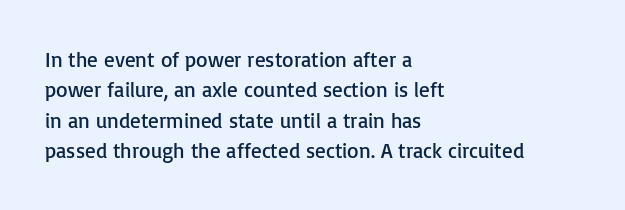
Q: Is the text bold? A: No.
Q: Is the text italic (slanted)? A: No, it is upright.
Q: Is the text underlined? A: No.
Q: How is the paragraph aligned? A: Left-aligned.
Q: Is the spacing between letters normal or unusually wide? A: Normal.
Q: Is the spacing between lines tight, normal or loose? A: Normal.
